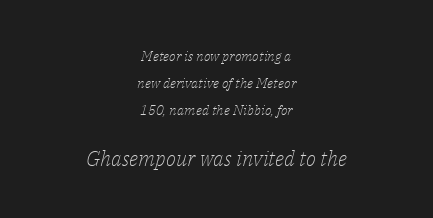
{"italic": "yes", "lean": "right", "slant_degrees": 14, "bold": "no", "underline": "no", "align": "center", "line_spacing": "loose", "line_spacing_ratio": 1.93, "letter_spacing": "normal", "letter_spacing_em": 0.0, "larger_block": "second", "size_ratio": 1.5, "glyph_px": 21}
